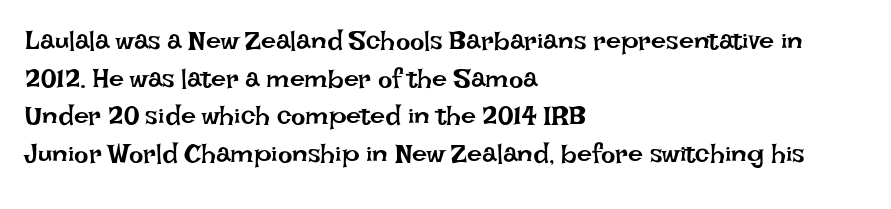
Notice how the stems are strictly vertical — no italics here. A bare baseline throughout the passage. Inter-character spacing is left at the font's built-in metrics. Vertical spacing — default. The ragged edge is on the right, which tells us the setting is flush left. The font sits on the lighter half of the weight spectrum, regular included.
